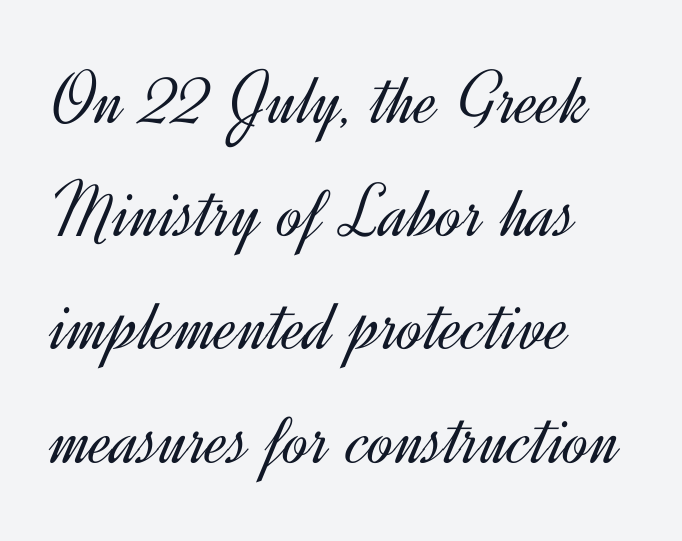
Spacing verdict: proportional, widths tailored to each character. The face used here is rendered with its standard letterfit. Leading: standard.
